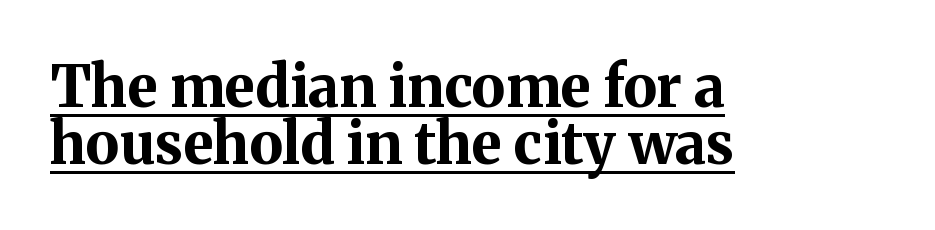
Italic: no, the glyphs are upright roman. These lines stack with their left ends in a neat column. Baseline-to-baseline distance is barely more than the letter height. Nobody touched the tracking dial on this one.
